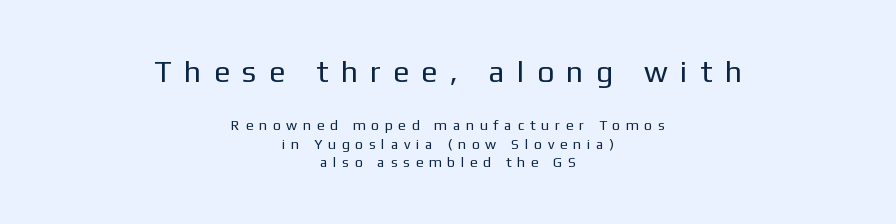
Q: Is the text bold? A: No.
Q: Is the text italic (slanted)? A: No, it is upright.
Q: Is the typeface a serif or a sans-serif typeface? A: Sans-serif.
Q: Is the text underlined? A: No.
Q: How is the paragraph aligned? A: Centered.
Q: Is the spacing between letters normal or unusually wide? A: Unusually wide.
Q: Is the spacing between lines tight, normal or loose? A: Normal.
Q: Which block of text is set in a larger size, the first (top) or the second (bottom)? A: The first (top) one.
Q: Width (condensed, normal, or wide)? A: Normal.
Q: Stroke contrast? A: Low.
Q: x-height? A: Medium.
Q: Monospaced? A: No.
